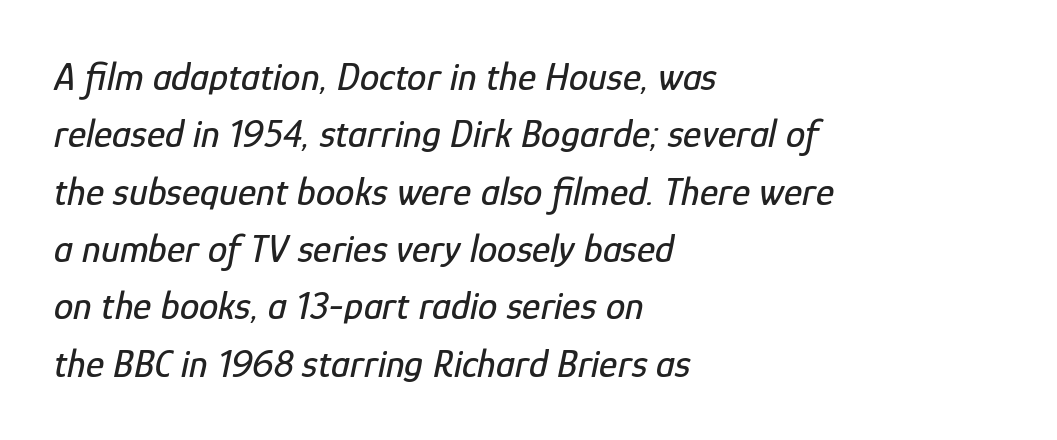
{"italic": "yes", "lean": "right", "slant_degrees": 12, "width": "condensed", "stroke_contrast": "low", "x_height": "medium", "monospaced": "no", "underline": "no", "align": "left", "line_spacing": "normal", "line_spacing_ratio": 1.47, "letter_spacing": "normal", "letter_spacing_em": 0.0, "glyph_px": 39}
